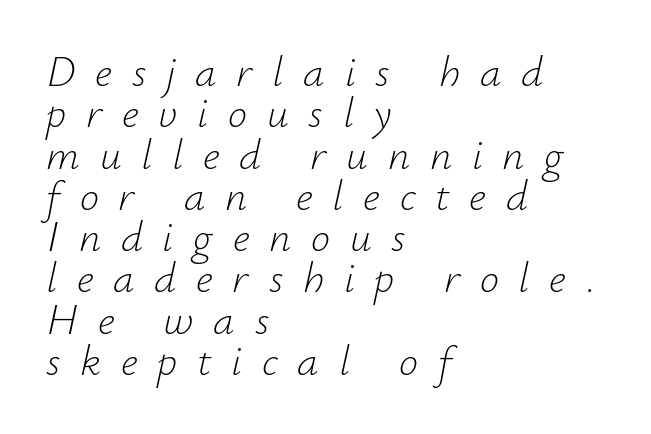
{"italic": "yes", "lean": "right", "slant_degrees": 12, "bold": "no", "weight": "light", "width": "normal", "stroke_contrast": "low", "x_height": "small", "monospaced": "no", "underline": "no", "align": "left", "line_spacing": "tight", "line_spacing_ratio": 0.96, "letter_spacing": "wide", "letter_spacing_em": 0.46, "glyph_px": 43}
